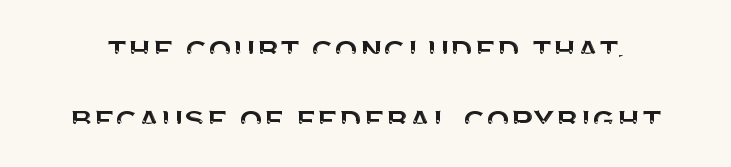
Q: Is the text italic (slanted)? A: No, it is upright.
Q: Is the typeface a serif or a sans-serif typeface? A: Sans-serif.
Q: Is the text underlined? A: No.
Q: Is the spacing between letters normal or unusually wide? A: Normal.
Q: Width (condensed, normal, or wide)? A: Normal.
Q: Stroke contrast? A: Medium.
Q: x-height? A: Large.
Q: Monospaced? A: No.
